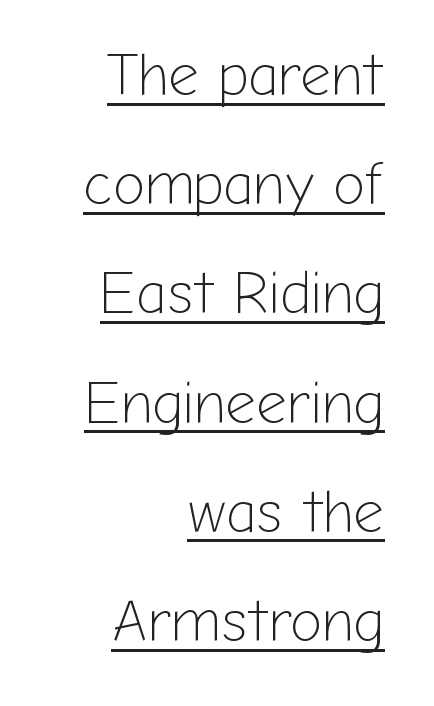
The image shows 60 px light sans-serif type, upright; set right-aligned, line spacing 1.82x, normal letter spacing, underlined; low stroke contrast and a medium x-height.
